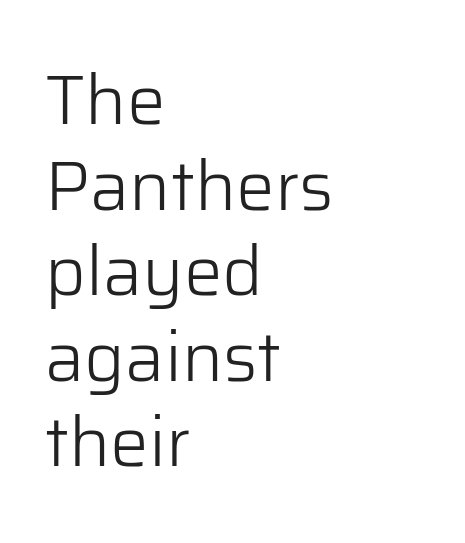
The image shows 69 px light sans-serif type, upright; set left-aligned, line spacing 1.24x, normal letter spacing, not underlined; low stroke contrast and a medium x-height.
